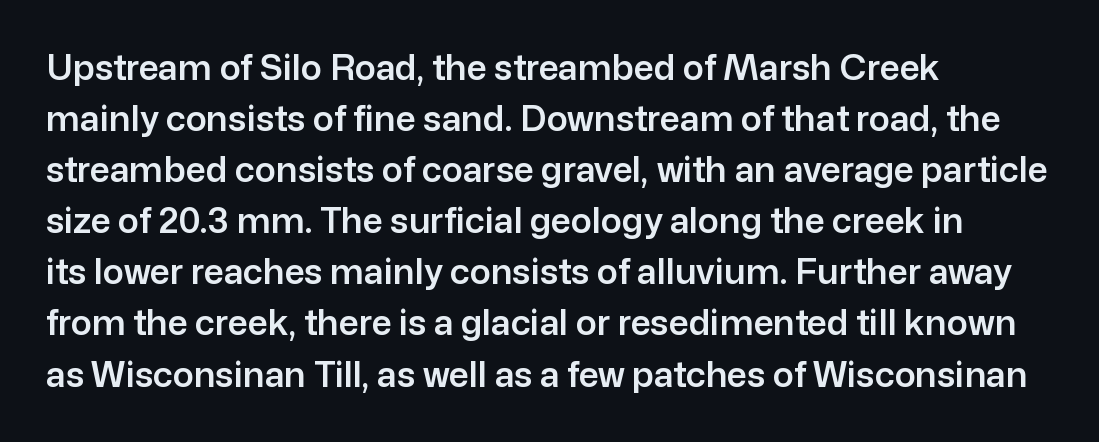
The image shows 35 px sans-serif type, upright; set left-aligned, normal line spacing (1.46x), normal letter spacing, not underlined; low stroke contrast and a medium x-height.
